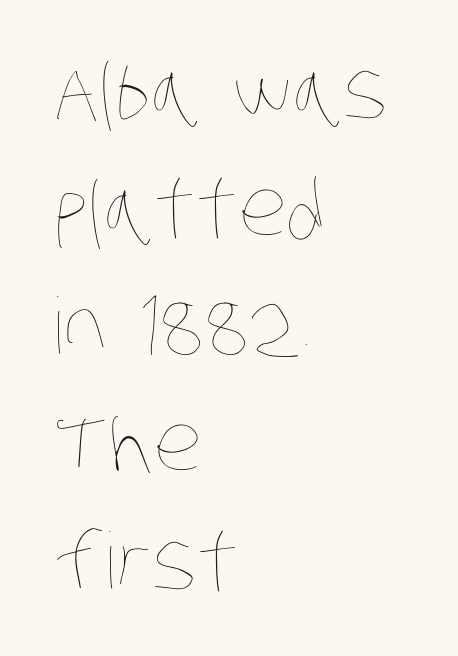
Q: Is the text bold? A: No.
Q: Is the text underlined? A: No.
Q: How is the paragraph aligned? A: Left-aligned.
Q: Is the spacing between letters normal or unusually wide? A: Normal.
Q: Is the spacing between lines tight, normal or loose? A: Normal.
Q: Width (condensed, normal, or wide)? A: Condensed.
Q: Stroke contrast? A: Low.
Q: x-height? A: Large.
Q: Monospaced? A: No.
